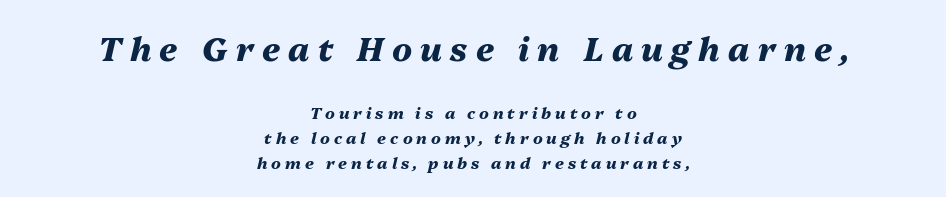
Students, this is bold: see how much ink each stroke carries. Both edges are ragged and mirror each other, which tells us the setting is centered. Glyph-to-glyph distance is far greater than everyday printed text. Size hierarchy here favors the leading block over the trailing one. Regarding leading, the lines here are spaced in the standard way.
